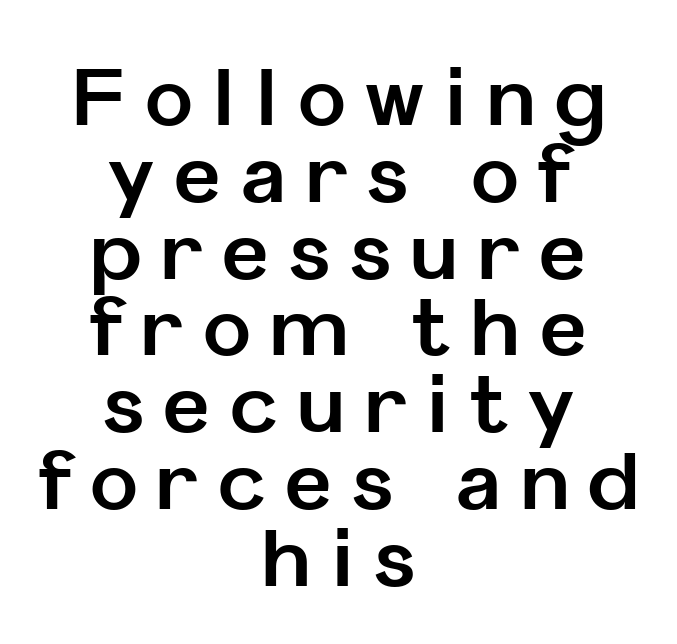
This is the regular roman posture of the typeface. Words float on clear page, feet unadorned. This sample has the flowing, uneven cadence of proportional lettering. In terms of letterspacing, this is a distinctly airy, spread setting. Compared with an ordinary text face, these strokes are far heavier — a full bold. The type family on display is of the sans-serif kind.
